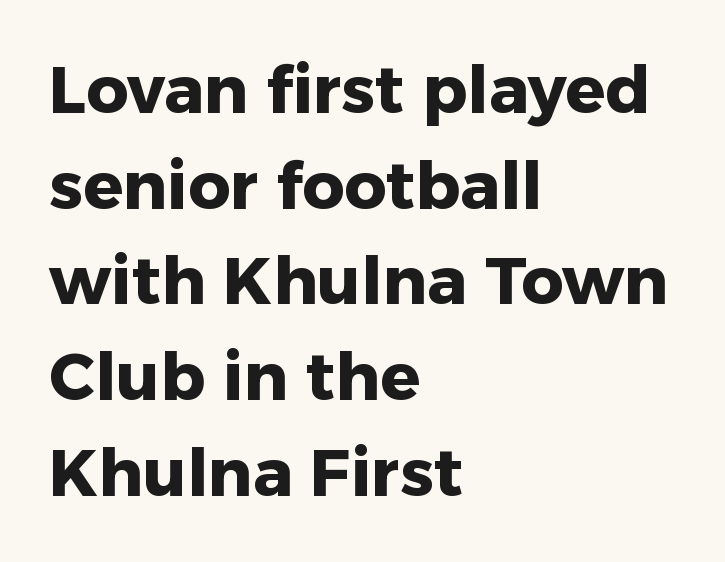
Q: Is the text bold? A: Yes.
Q: Is the text italic (slanted)? A: No, it is upright.
Q: Is the typeface a serif or a sans-serif typeface? A: Sans-serif.
Q: Is the text underlined? A: No.
Q: How is the paragraph aligned? A: Left-aligned.
Q: Is the spacing between letters normal or unusually wide? A: Normal.
Q: Is the spacing between lines tight, normal or loose? A: Normal.
Q: Width (condensed, normal, or wide)? A: Normal.
Q: Stroke contrast? A: Low.
Q: x-height? A: Medium.
Q: Monospaced? A: No.
